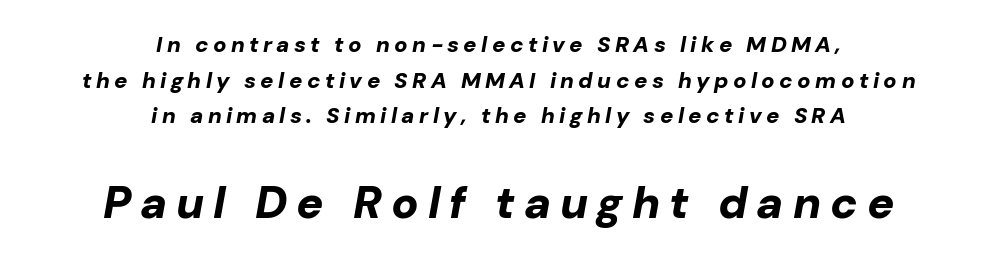
The image shows 45 px bold type, italic (leaning right); set centered, normal line spacing (1.62x), unusually wide letter spacing (+0.2 em), not underlined; the second (bottom) block is 2.05x larger; low stroke contrast and a medium x-height.
